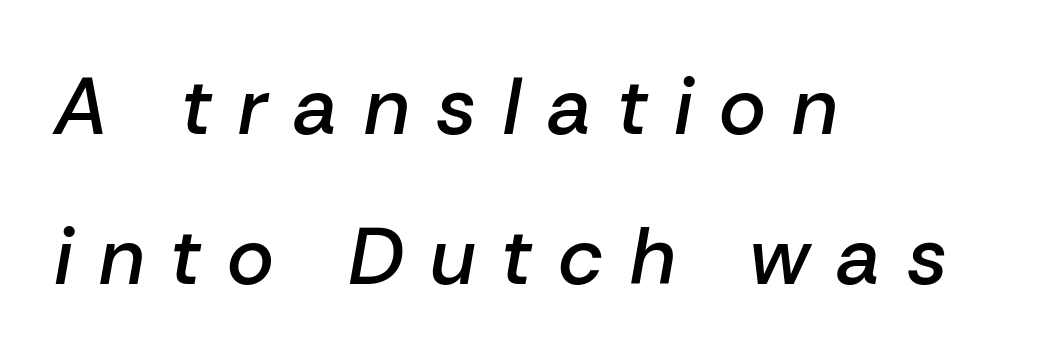
Letters rest on an invisible, unmarked baseline. These lines have a slow, spaced-out rhythm from letter to letter. Slightly chunky letters — semibold, I'd say, not full bold. The paragraph has a hard left edge and a soft right edge. Varying glyph widths throughout — classic text-font behaviour. Every character sits at an angle, as italics do.
